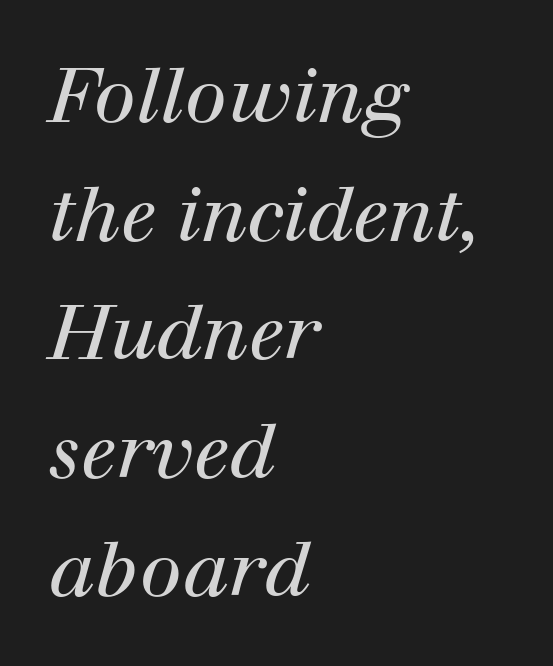
Little horizontal feet cap the strokes, marking this as serif type. The rows are spaced the way most documents space them. Underline: absent. The glyphs look as if they've been sheared to an angle. The passage shown is typed in a proportional face where columns would drift.
